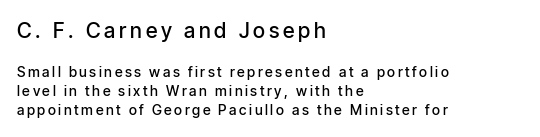
The image shows 21 px text type, upright; set left-aligned, normal line spacing (1.38x), not underlined; the first (top) block is 1.5x larger.
